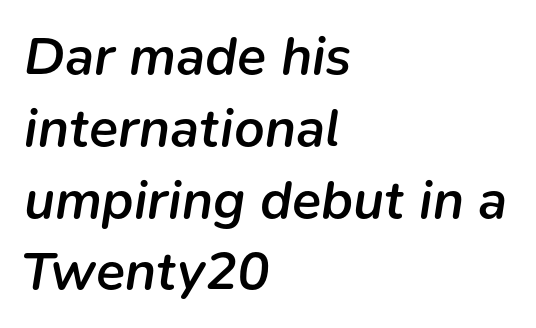
{"italic": "yes", "lean": "right", "slant_degrees": 9, "bold": "semi", "weight": "semibold", "width": "normal", "stroke_contrast": "low", "x_height": "medium", "monospaced": "no", "underline": "no", "align": "left", "line_spacing": "normal", "line_spacing_ratio": 1.33, "letter_spacing": "normal", "letter_spacing_em": 0.0, "glyph_px": 54}
